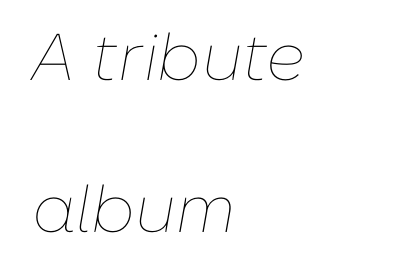
{"italic": "yes", "lean": "right", "slant_degrees": 10, "bold": "no", "weight": "thin", "width": "normal", "stroke_contrast": "low", "x_height": "medium", "monospaced": "no", "underline": "no", "align": "left", "line_spacing": "loose", "line_spacing_ratio": 2.3, "letter_spacing": "normal", "letter_spacing_em": 0.0, "glyph_px": 66}
